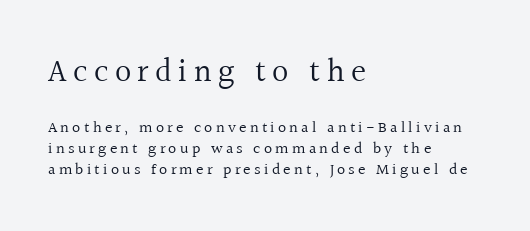
The letters stand straight up with perfectly vertical stems. Look at the bottom of the vertical strokes: they flare into serifs here. Stroke mass is kept to a normal reading level or below. A typesetter would call this heavily tracked-out type. You could not count columns in this text — the font is proportionally spaced.
